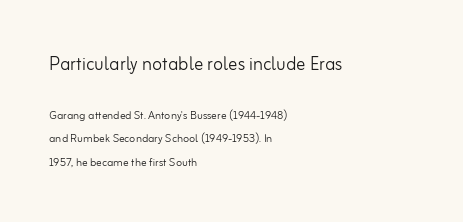
Underline: absent. Style check: upright. Regarding leading, the lines here are spaced in the standard way. Think standard paragraph weight, or any step lighter than that.
